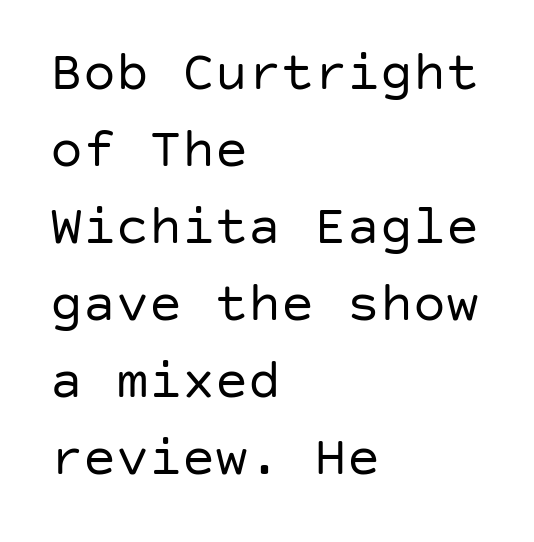
{"serif": "no", "italic": "no", "bold": "no", "weight": "regular", "width": "normal", "stroke_contrast": "low", "x_height": "large", "underline": "no", "align": "left", "line_spacing": "normal", "line_spacing_ratio": 1.4, "letter_spacing": "normal", "letter_spacing_em": 0.0, "glyph_px": 55}
